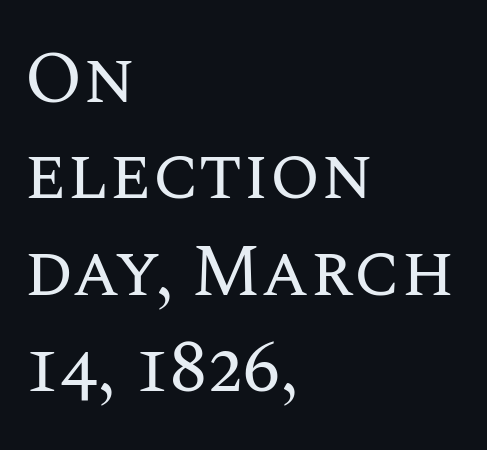
The image shows 73 px regular-weight type, upright; set left-aligned, normal line spacing (1.32x), normal letter spacing, not underlined; medium stroke contrast and a large x-height.
